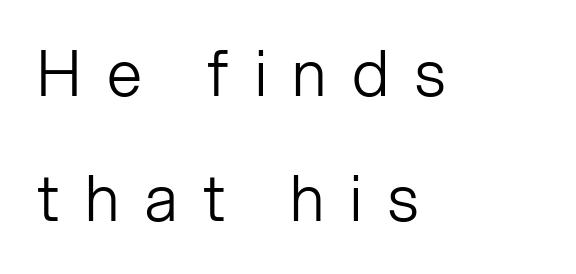
The image shows 63 px light sans-serif type, upright; set left-aligned, loose line spacing (1.99x), unusually wide letter spacing (+0.41 em), not underlined; low stroke contrast and a medium x-height.
